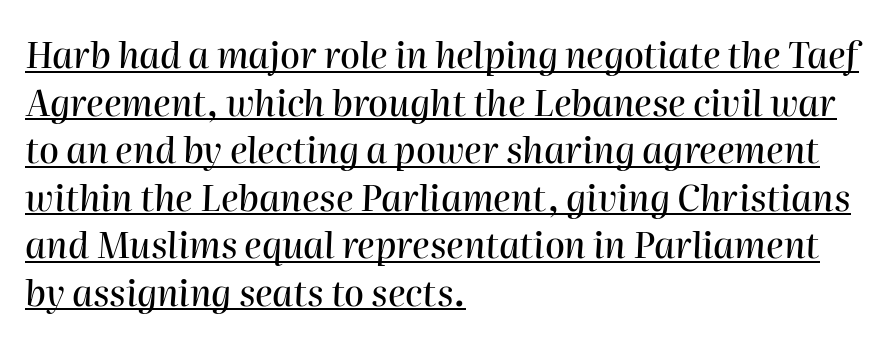
The paragraph has a hard left edge and a soft right edge. Quick note: italic. Leading matches the norm, producing a regular column. The line texture is even and compact thanks to regular tracking. This rendering features underlined lettering.
